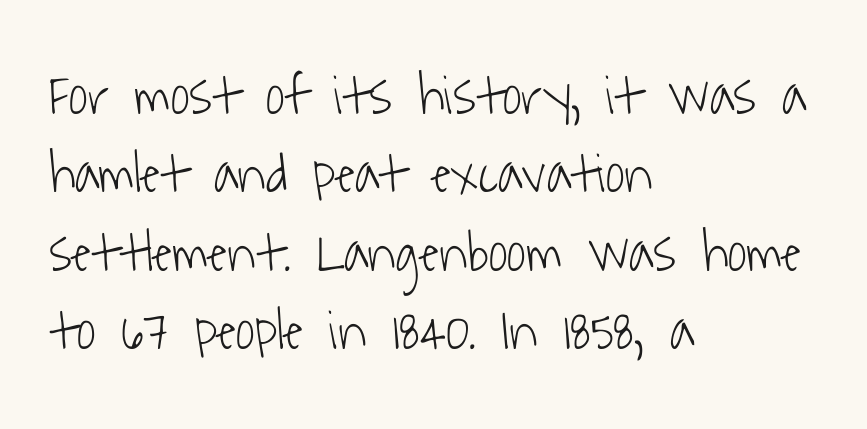
{"serif": "no", "bold": "no", "weight": "light", "width": "condensed", "stroke_contrast": "low", "x_height": "medium", "monospaced": "no", "underline": "no", "align": "left", "line_spacing": "normal", "line_spacing_ratio": 1.35, "letter_spacing": "normal", "letter_spacing_em": 0.0, "glyph_px": 58}
